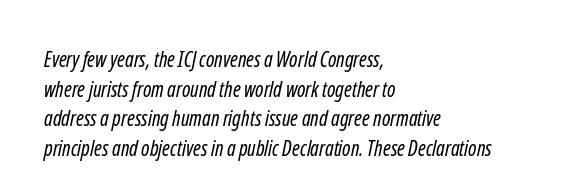
Q: Is the text bold? A: No.
Q: Is the text underlined? A: No.
Q: How is the paragraph aligned? A: Left-aligned.
Q: Is the spacing between letters normal or unusually wide? A: Normal.
Q: Is the spacing between lines tight, normal or loose? A: Normal.
